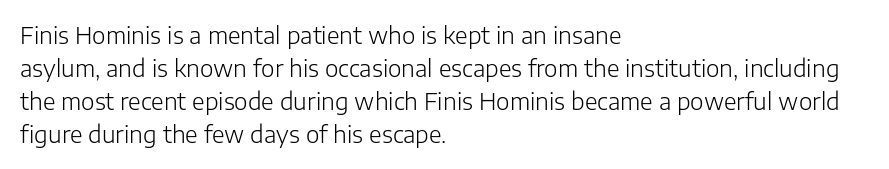
Q: Is the text bold? A: No.
Q: Is the text italic (slanted)? A: No, it is upright.
Q: Is the text underlined? A: No.
Q: How is the paragraph aligned? A: Left-aligned.
Q: Is the spacing between letters normal or unusually wide? A: Normal.
Q: Is the spacing between lines tight, normal or loose? A: Normal.
